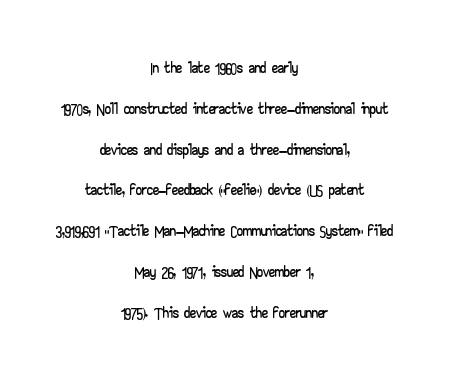
{"italic": "no", "underline": "no", "align": "center", "line_spacing": "normal", "line_spacing_ratio": 1.7, "letter_spacing": "normal", "letter_spacing_em": 0.0, "glyph_px": 24}
